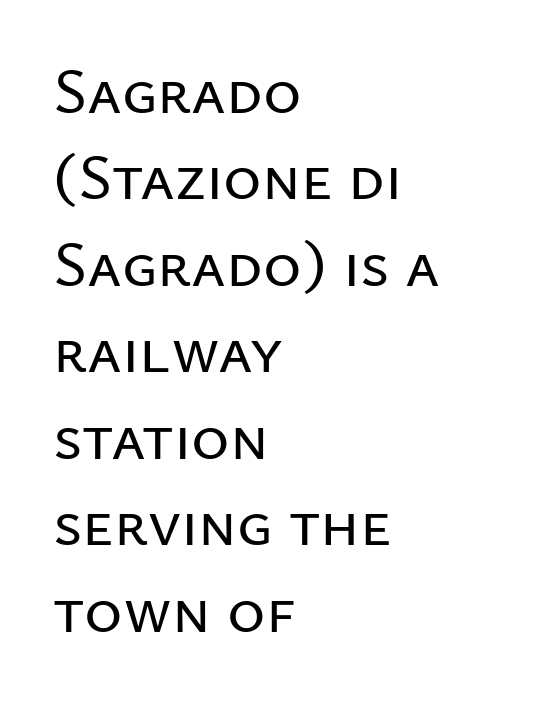
{"serif": "no", "italic": "no", "width": "normal", "stroke_contrast": "low", "x_height": "medium", "monospaced": "no", "underline": "no", "align": "left", "line_spacing": "normal", "line_spacing_ratio": 1.33, "letter_spacing": "normal", "letter_spacing_em": 0.0, "glyph_px": 65}
